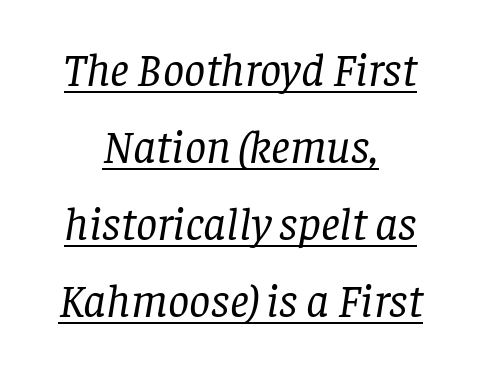
The image shows 47 px regular-weight serif type, italic (leaning right); set centered, normal line spacing (1.64x), normal letter spacing, underlined; low stroke contrast and a large x-height.
